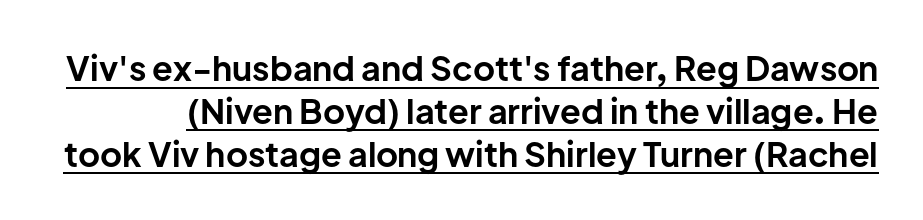
Beneath each row of characters lies a ruled line. Varying glyph widths throughout — classic text-font behaviour. Serif or sans? Sans — the stroke terminals are bare. How heavy is the stroke? Heavy — this is a bold. Students, observe: this is what conventionally led text looks like. Each word holds together tightly as a unit, with standard inter-letter gaps.
